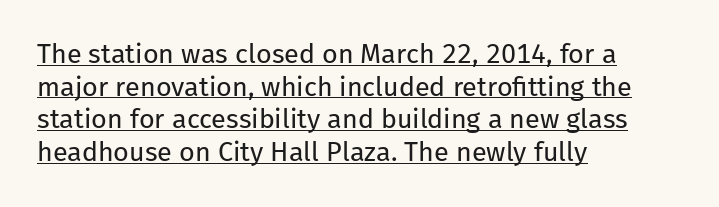
{"italic": "no", "bold": "no", "underline": "yes", "align": "left", "line_spacing_ratio": 1.21, "letter_spacing": "normal", "letter_spacing_em": 0.0, "glyph_px": 27}
